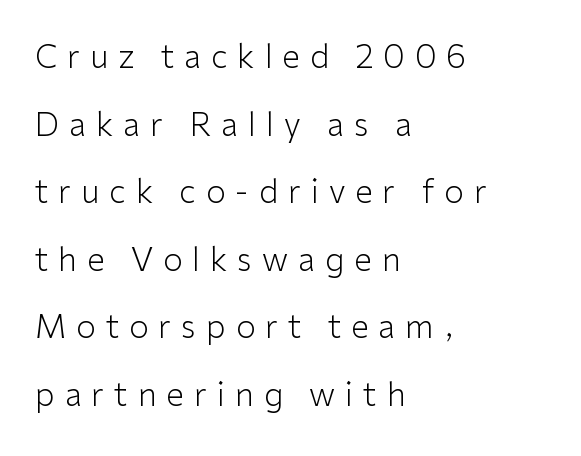
Q: Is the text bold? A: No.
Q: Is the text italic (slanted)? A: No, it is upright.
Q: Is the typeface a serif or a sans-serif typeface? A: Sans-serif.
Q: Is the text underlined? A: No.
Q: How is the paragraph aligned? A: Left-aligned.
Q: Is the spacing between letters normal or unusually wide? A: Unusually wide.
Q: Is the spacing between lines tight, normal or loose? A: Loose.
Q: Width (condensed, normal, or wide)? A: Normal.
Q: Stroke contrast? A: Low.
Q: x-height? A: Medium.
Q: Monospaced? A: No.
